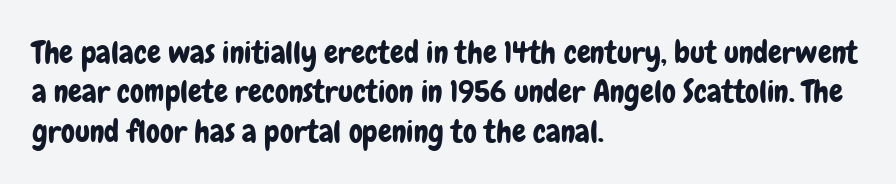
What kind of face is this? One without serifs — a sans. The line texture is even and compact thanks to regular tracking. Character widths vary here, with narrow letters taking less room than wide ones. Reading down the column, the eye jumps a familiar distance to each next line.
